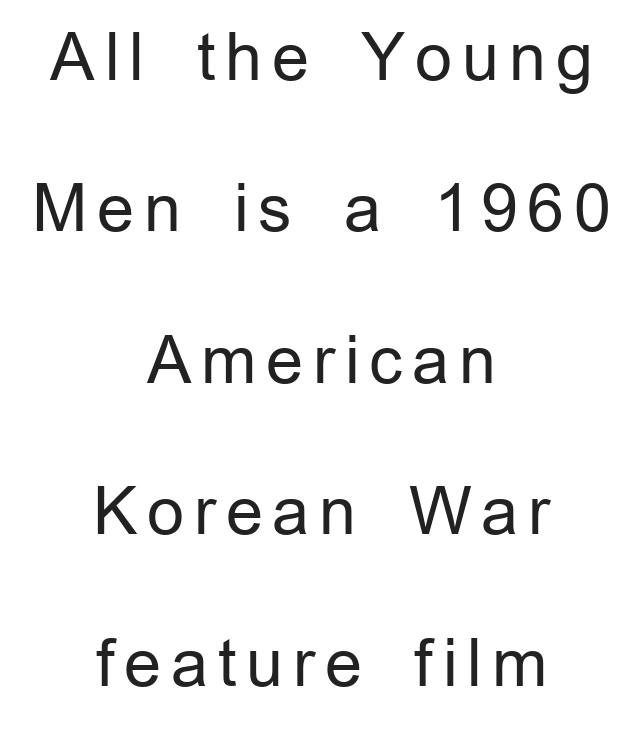
{"serif": "no", "italic": "no", "bold": "no", "weight": "regular", "width": "normal", "stroke_contrast": "low", "x_height": "medium", "monospaced": "no", "underline": "no", "align": "center", "line_spacing": "loose", "line_spacing_ratio": 2.33, "glyph_px": 65}
